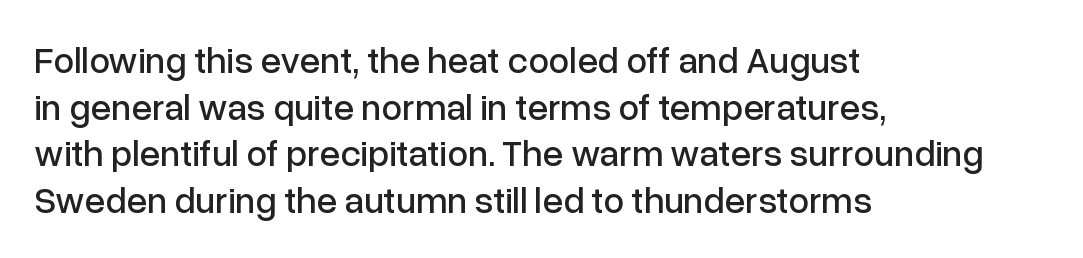
Q: Is the text italic (slanted)? A: No, it is upright.
Q: Is the typeface a serif or a sans-serif typeface? A: Sans-serif.
Q: Is the text underlined? A: No.
Q: How is the paragraph aligned? A: Left-aligned.
Q: Is the spacing between letters normal or unusually wide? A: Normal.
Q: Is the spacing between lines tight, normal or loose? A: Normal.
Q: Width (condensed, normal, or wide)? A: Normal.
Q: Stroke contrast? A: Low.
Q: x-height? A: Medium.
Q: Monospaced? A: No.
